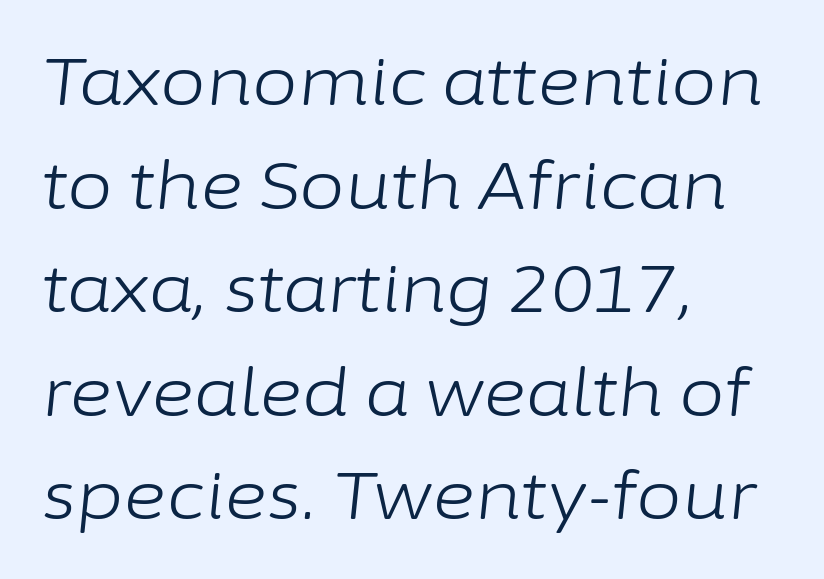
Q: Is the text bold? A: No.
Q: Is the text italic (slanted)? A: Yes, it leans right by about 6 degrees.
Q: Is the text underlined? A: No.
Q: How is the paragraph aligned? A: Left-aligned.
Q: Is the spacing between letters normal or unusually wide? A: Normal.
Q: Is the spacing between lines tight, normal or loose? A: Normal.
Q: Width (condensed, normal, or wide)? A: Normal.
Q: Stroke contrast? A: Low.
Q: x-height? A: Medium.
Q: Monospaced? A: No.
